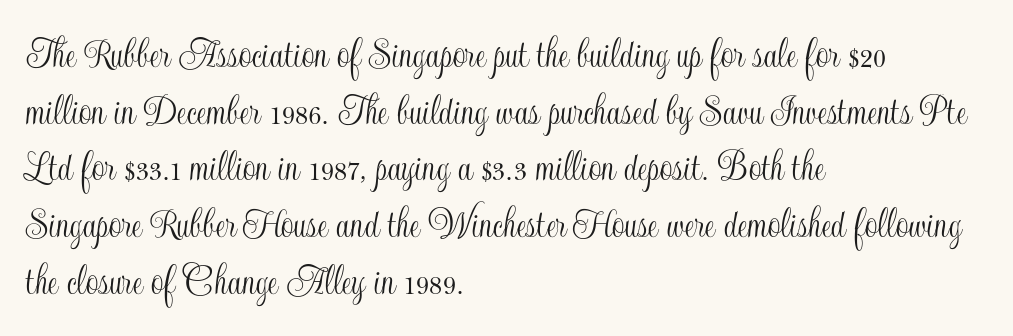
Q: Is the text italic (slanted)? A: Yes.
Q: Is the text underlined? A: No.
Q: How is the paragraph aligned? A: Left-aligned.
Q: Is the spacing between letters normal or unusually wide? A: Normal.
Q: Is the spacing between lines tight, normal or loose? A: Normal.
Q: Width (condensed, normal, or wide)? A: Condensed.
Q: x-height? A: Small.
Q: Monospaced? A: No.
